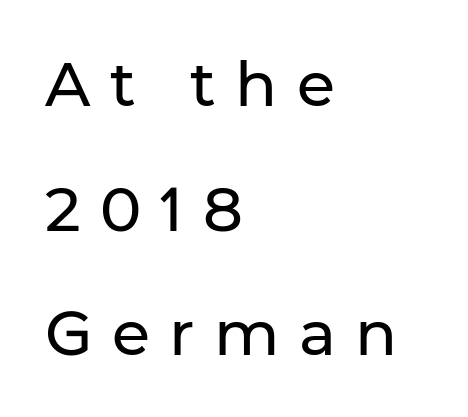
The image shows 62 px sans-serif type, upright; set left-aligned, loose line spacing (2.01x), unusually wide letter spacing (+0.31 em), not underlined; low stroke contrast and a medium x-height.
